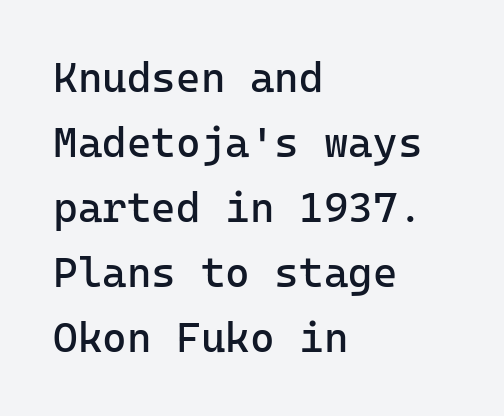
The image shows 42 px regular-weight sans-serif type, upright, monospaced; set left-aligned, normal line spacing (1.55x), normal letter spacing, not underlined; low stroke contrast and a medium x-height.
